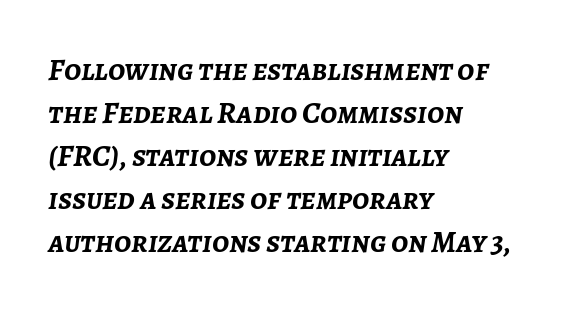
Q: Is the text bold? A: Yes.
Q: Is the text italic (slanted)? A: Yes, it leans right by about 7 degrees.
Q: Is the text underlined? A: No.
Q: How is the paragraph aligned? A: Left-aligned.
Q: Is the spacing between letters normal or unusually wide? A: Normal.
Q: Is the spacing between lines tight, normal or loose? A: Normal.
Q: Width (condensed, normal, or wide)? A: Normal.
Q: Stroke contrast? A: Low.
Q: x-height? A: Medium.
Q: Monospaced? A: No.
